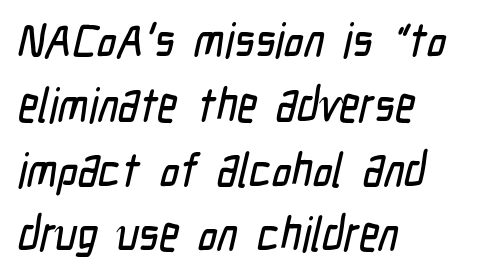
Spacing between characters is what you'd get straight out of the box. Is this a fixed-width face? No — the glyphs have proportional, varying widths. Nope, no serifs anywhere on these letters. Anything drawn beneath the words? Only blank space.
